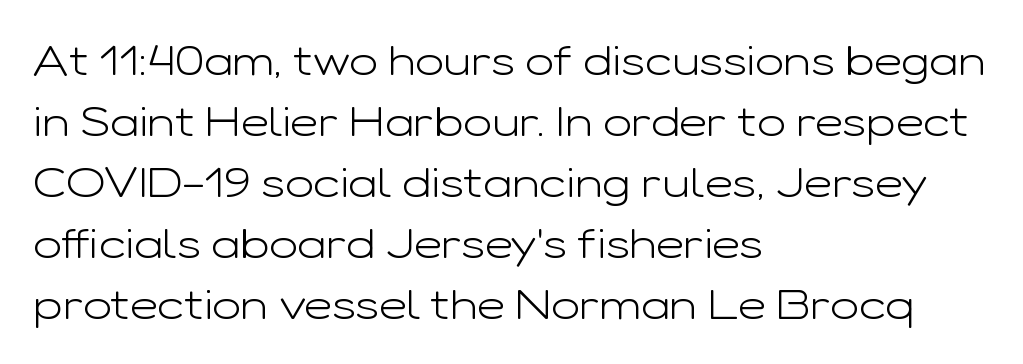
Honestly, there is no underline to notice here at all. Compared with a typical body face, this is equally light or lighter still. Note the varied advance widths — an 'i' is clearly narrower than an 'm'. Short note: letters normally spaced. Does the type have serifs? No, each stem ends abruptly. Vertical strokes here are truly vertical.
